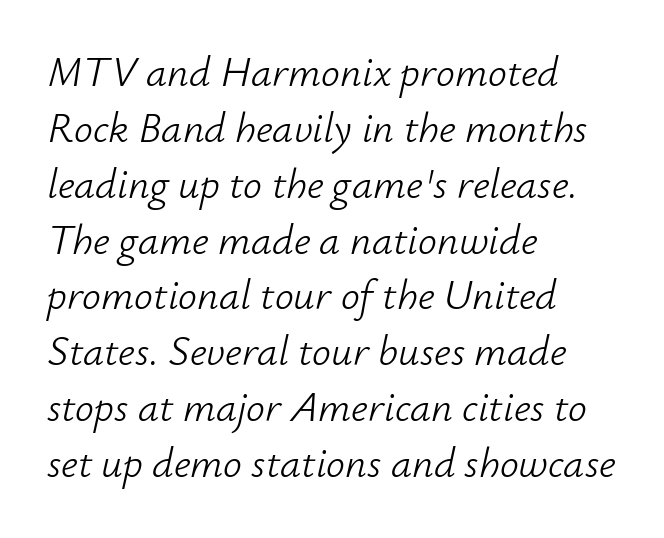
Every row of glyphs begins at an identical x-position on the left. Observe the lean: these are italic letterforms. This rendering leaves character spacing at its baseline value. Any mark beneath the type? The region is blank.
